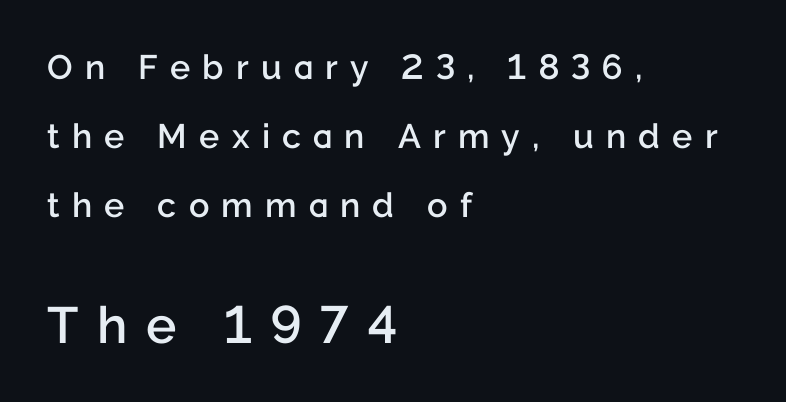
Q: Is the text bold? A: Semi-bold.
Q: Is the text italic (slanted)? A: No, it is upright.
Q: Is the typeface a serif or a sans-serif typeface? A: Sans-serif.
Q: Is the text underlined? A: No.
Q: How is the paragraph aligned? A: Left-aligned.
Q: Is the spacing between letters normal or unusually wide? A: Unusually wide.
Q: Is the spacing between lines tight, normal or loose? A: Loose.
Q: Which block of text is set in a larger size, the first (top) or the second (bottom)? A: The second (bottom) one.
Q: Width (condensed, normal, or wide)? A: Normal.
Q: Stroke contrast? A: Low.
Q: x-height? A: Medium.
Q: Monospaced? A: No.
